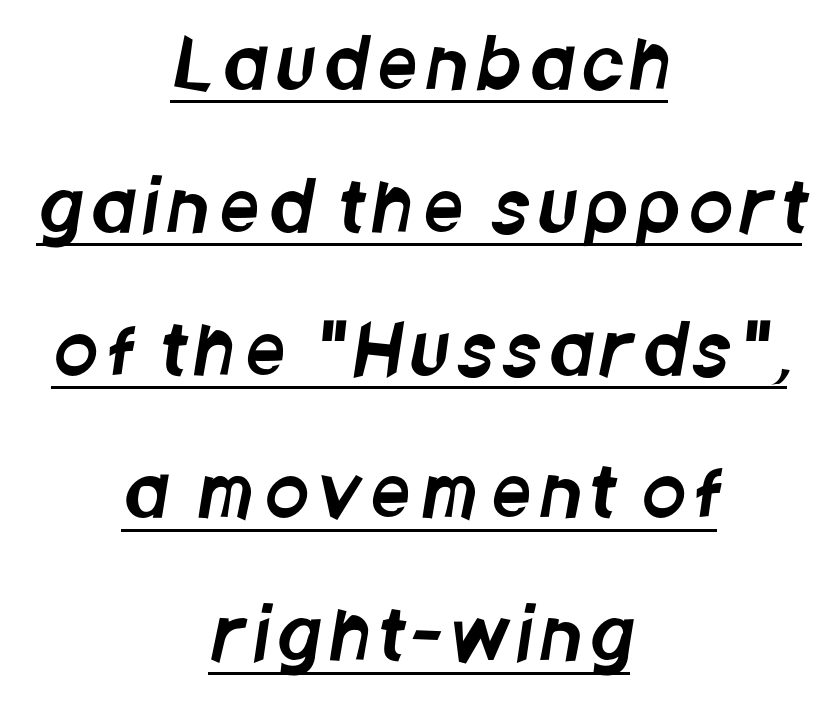
The image shows 70 px condensed sans-serif type; set centered, loose line spacing (2.04x), underlined; low stroke contrast and a large x-height.
